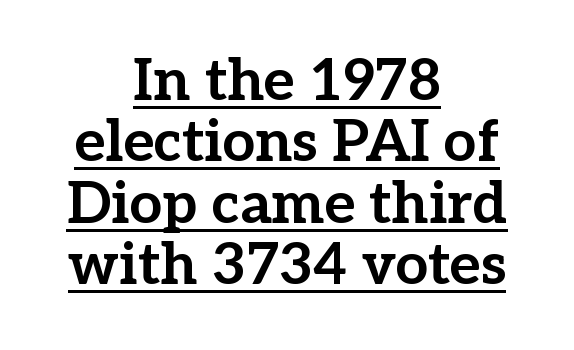
The passage shown has conventional tracking throughout. Decoration check: the copy is underlined. The axis of the letterforms is exactly vertical. The face used here is seriffed, in the tradition of book romans.
